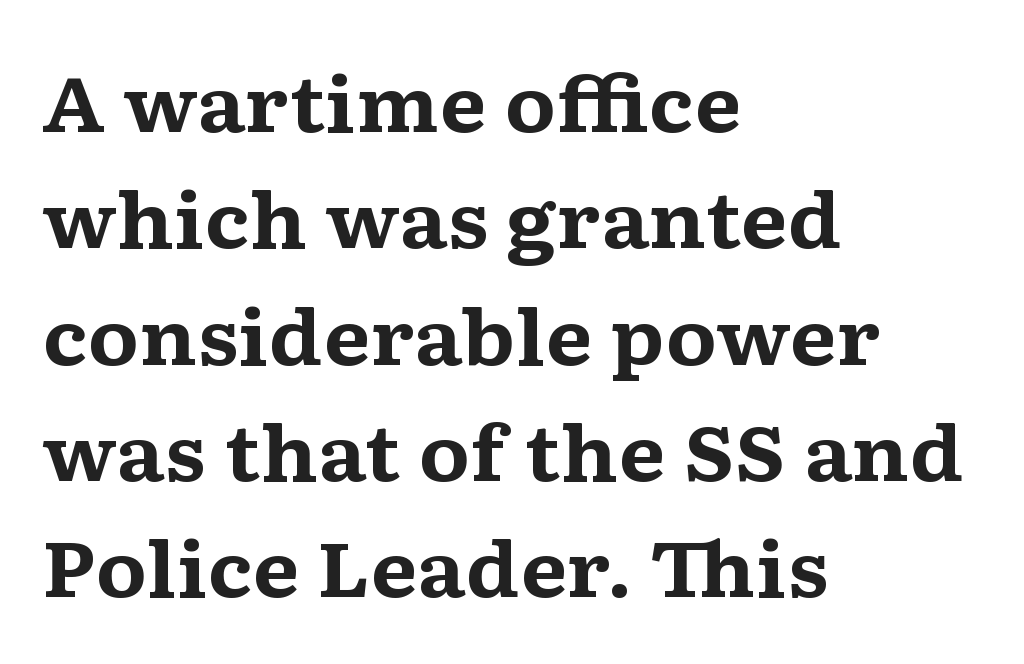
{"serif": "yes", "italic": "no", "bold": "yes", "weight": "bold", "width": "wide", "stroke_contrast": "medium", "x_height": "medium", "monospaced": "no", "underline": "no", "align": "left", "line_spacing": "normal", "line_spacing_ratio": 1.53, "letter_spacing": "normal", "letter_spacing_em": 0.0, "glyph_px": 76}
